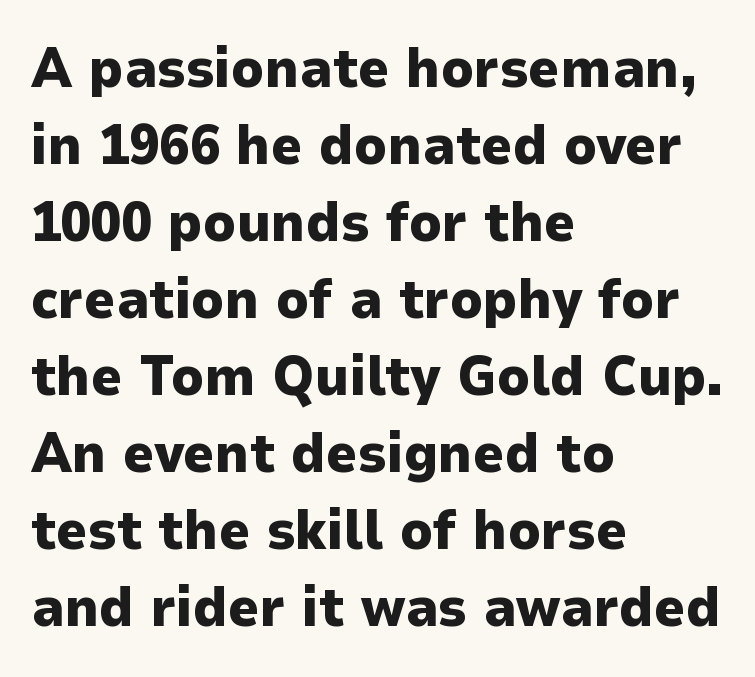
Q: Is the text bold? A: Yes.
Q: Is the text italic (slanted)? A: No, it is upright.
Q: Is the typeface a serif or a sans-serif typeface? A: Sans-serif.
Q: Is the text underlined? A: No.
Q: How is the paragraph aligned? A: Left-aligned.
Q: Is the spacing between letters normal or unusually wide? A: Normal.
Q: Is the spacing between lines tight, normal or loose? A: Normal.
Q: Width (condensed, normal, or wide)? A: Normal.
Q: Stroke contrast? A: Low.
Q: x-height? A: Medium.
Q: Monospaced? A: No.
